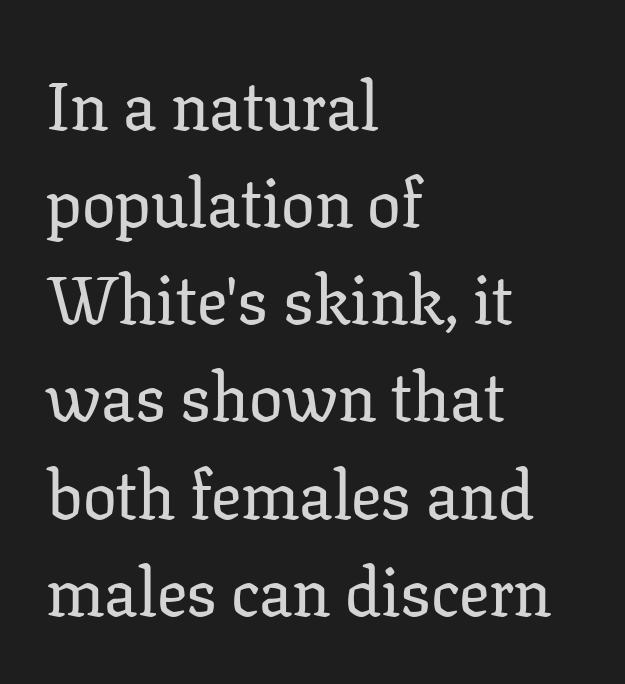
Q: Is the text italic (slanted)? A: No, it is upright.
Q: Is the typeface a serif or a sans-serif typeface? A: Serif.
Q: Is the text underlined? A: No.
Q: How is the paragraph aligned? A: Left-aligned.
Q: Is the spacing between letters normal or unusually wide? A: Normal.
Q: Is the spacing between lines tight, normal or loose? A: Normal.
Q: Width (condensed, normal, or wide)? A: Normal.
Q: Stroke contrast? A: Low.
Q: x-height? A: Medium.
Q: Monospaced? A: No.
